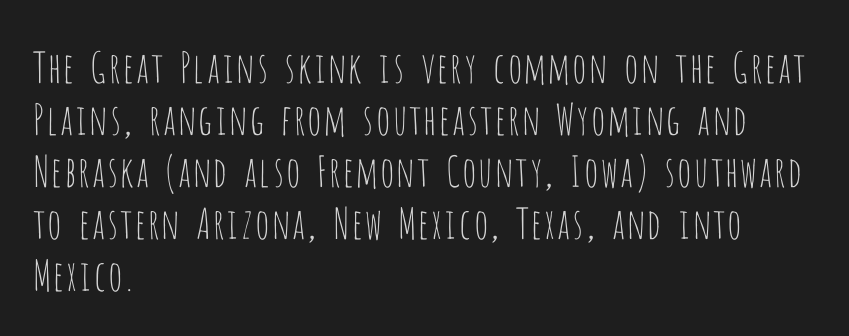
Q: Is the text bold? A: No.
Q: Is the text italic (slanted)? A: No, it is upright.
Q: Is the typeface a serif or a sans-serif typeface? A: Sans-serif.
Q: Is the text underlined? A: No.
Q: How is the paragraph aligned? A: Left-aligned.
Q: Is the spacing between letters normal or unusually wide? A: Normal.
Q: Width (condensed, normal, or wide)? A: Condensed.
Q: Stroke contrast? A: Low.
Q: x-height? A: Large.
Q: Monospaced? A: No.
